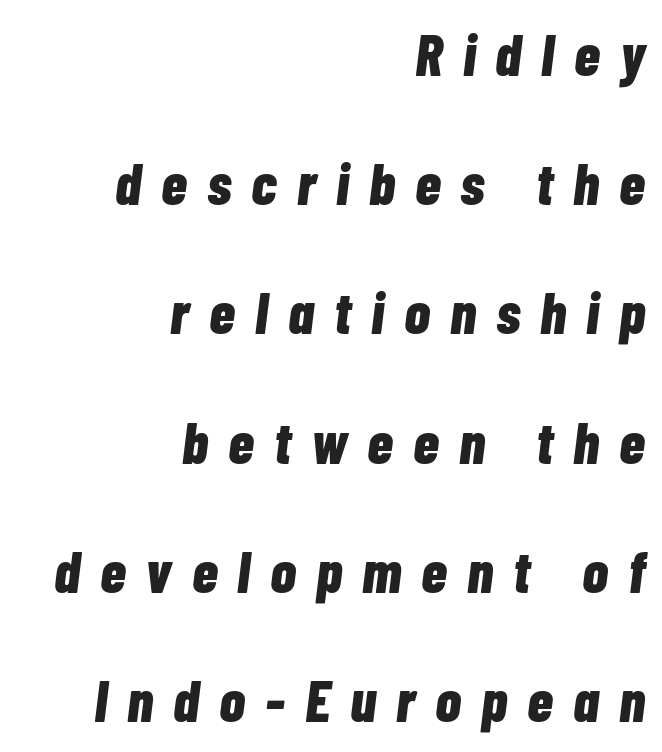
The image shows 59 px bold, condensed type, italic (leaning right); set right-aligned, loose line spacing (2.19x), unusually wide letter spacing (+0.34 em), not underlined; low stroke contrast and a medium x-height.
